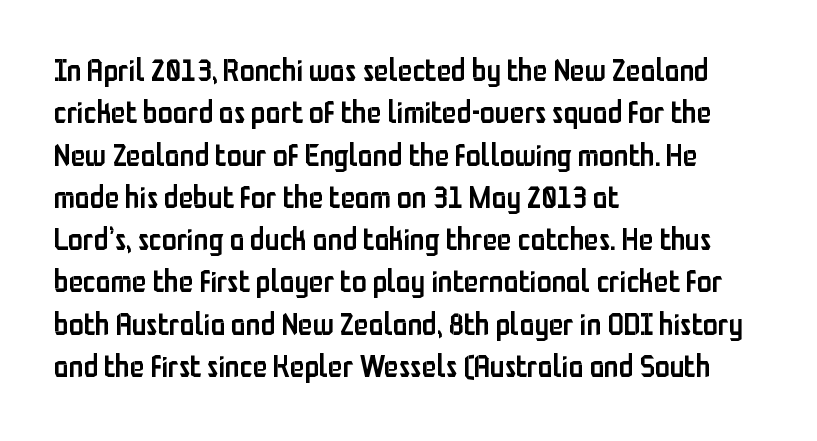
{"serif": "no", "italic": "no", "bold": "semi", "weight": "semibold", "width": "condensed", "stroke_contrast": "low", "x_height": "medium", "monospaced": "no", "underline": "no", "align": "left", "line_spacing": "normal", "line_spacing_ratio": 1.41, "letter_spacing": "normal", "letter_spacing_em": 0.0, "glyph_px": 30}
